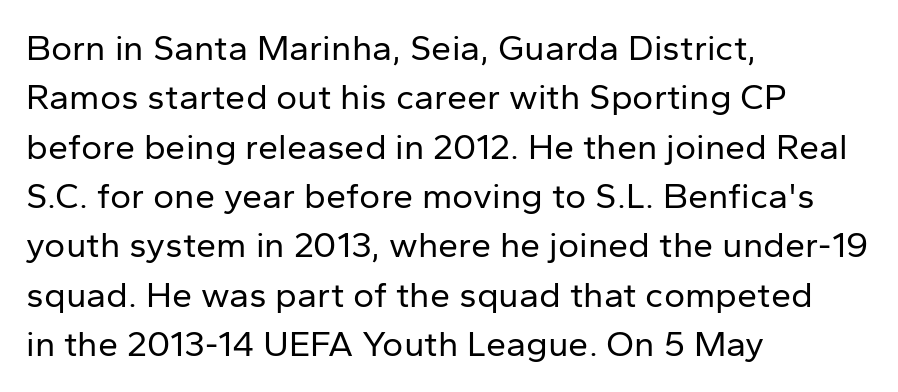
The image shows 36 px regular-weight sans-serif type, upright; set left-aligned, normal line spacing (1.37x), normal letter spacing, not underlined; low stroke contrast and a medium x-height.
